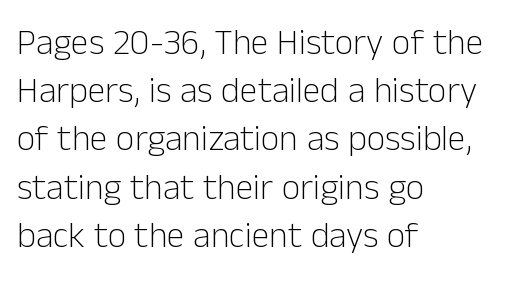
The image shows 36 px light sans-serif type, upright; set left-aligned, normal line spacing (1.34x), normal letter spacing, not underlined; low stroke contrast and a medium x-height.
